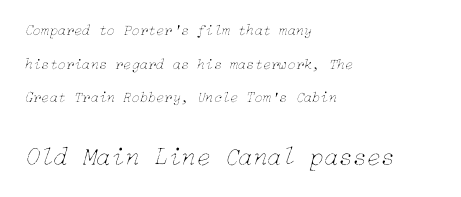
{"italic": "yes", "lean": "right", "slant_degrees": 15, "bold": "no", "underline": "no", "align": "left", "line_spacing": "loose", "line_spacing_ratio": 2.24, "letter_spacing": "normal", "letter_spacing_em": 0.0, "larger_block": "second", "size_ratio": 1.73, "glyph_px": 26}
